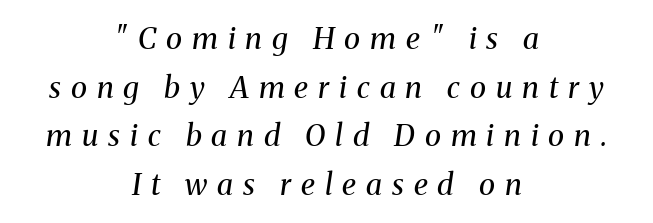
The image shows 30 px regular-weight serif type, italic (leaning right); set centered, normal line spacing (1.62x), unusually wide letter spacing (+0.33 em), not underlined; medium stroke contrast and a medium x-height.
